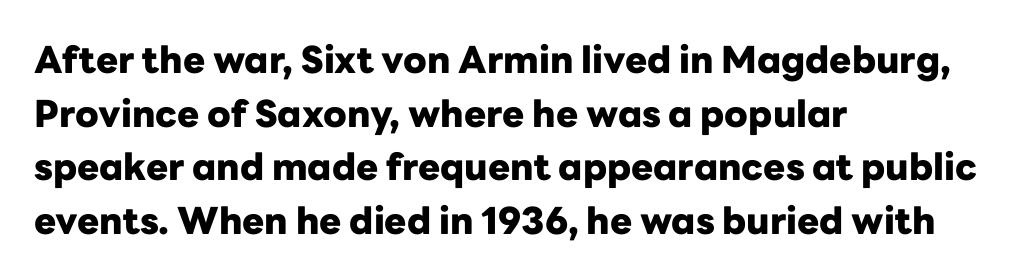
Q: Is the text bold? A: Yes.
Q: Is the text italic (slanted)? A: No, it is upright.
Q: Is the typeface a serif or a sans-serif typeface? A: Sans-serif.
Q: Is the text underlined? A: No.
Q: How is the paragraph aligned? A: Left-aligned.
Q: Is the spacing between letters normal or unusually wide? A: Normal.
Q: Is the spacing between lines tight, normal or loose? A: Normal.
Q: Width (condensed, normal, or wide)? A: Normal.
Q: Stroke contrast? A: Low.
Q: x-height? A: Medium.
Q: Monospaced? A: No.
